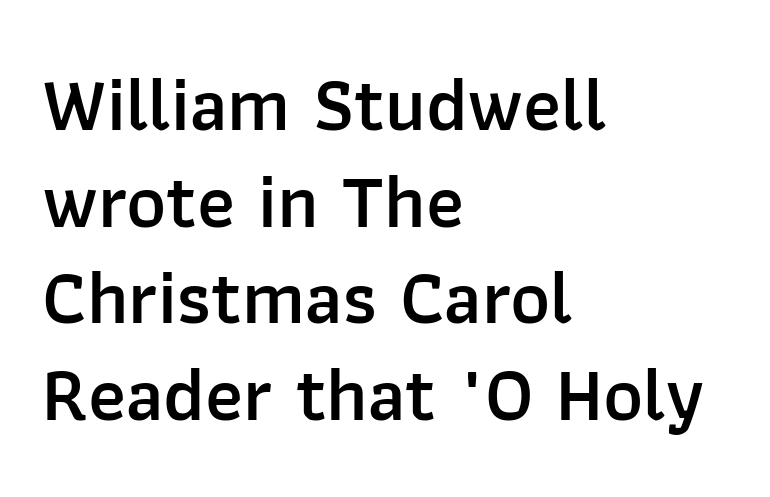
Compared with a centered layout, this one pins lines to the left instead. Characters follow at the spacing the type designer built in. This sample has the flowing, uneven cadence of proportional lettering. This is the regular roman posture of the typeface. Decoration check: the copy has no underline.
